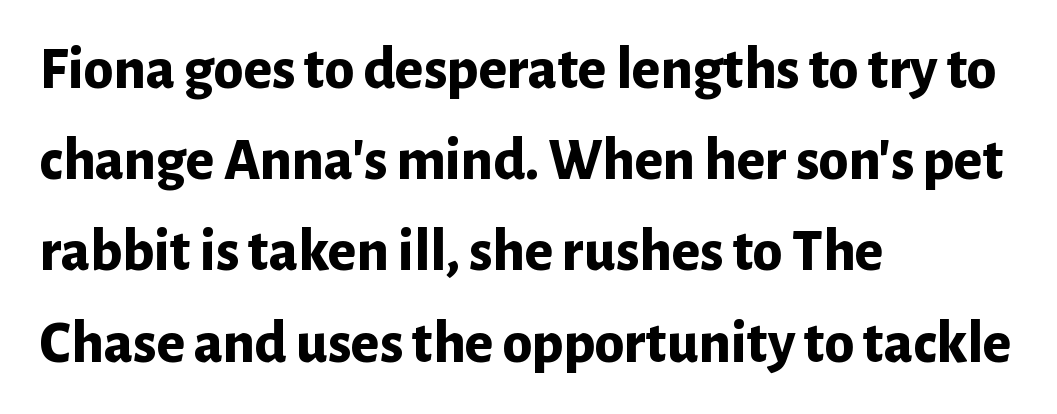
The rendering anchors every line to the left-hand side. A typesetter would call this proportional, since set widths differ per character. Does extra space separate the letters? No, they use regular spacing. Compared with an ordinary text face, these strokes are far heavier — a full bold.
